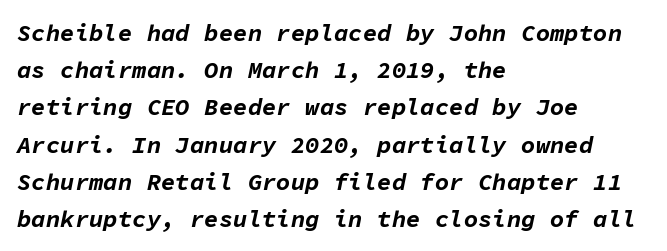
{"italic": "yes", "lean": "right", "slant_degrees": 11, "bold": "yes", "underline": "no", "align": "left", "line_spacing": "normal", "line_spacing_ratio": 1.55, "letter_spacing": "normal", "letter_spacing_em": 0.0, "glyph_px": 24}
